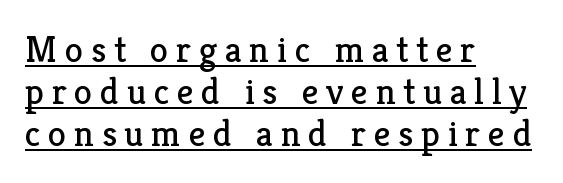
The designer dialed line spacing down below the default. The glyphs are accompanied by a horizontal stroke just below them. Small tapered or slab feet sit at the stroke ends, so this counts as serif. Each stroke keeps to a modest, everyday thickness or less. The rendering uses natural spacing where letterforms have individual widths.
